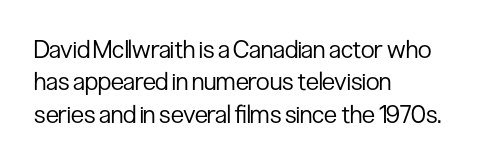
The image shows 25 px text type, upright; set left-aligned, normal line spacing (1.3x), normal letter spacing, not underlined.
